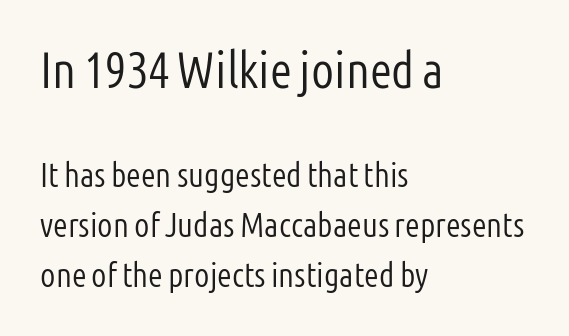
Q: Is the text bold? A: No.
Q: Is the text italic (slanted)? A: No, it is upright.
Q: Is the typeface a serif or a sans-serif typeface? A: Sans-serif.
Q: Is the text underlined? A: No.
Q: How is the paragraph aligned? A: Left-aligned.
Q: Is the spacing between letters normal or unusually wide? A: Normal.
Q: Is the spacing between lines tight, normal or loose? A: Normal.
Q: Which block of text is set in a larger size, the first (top) or the second (bottom)? A: The first (top) one.
Q: Width (condensed, normal, or wide)? A: Condensed.
Q: Stroke contrast? A: Low.
Q: x-height? A: Medium.
Q: Monospaced? A: No.
